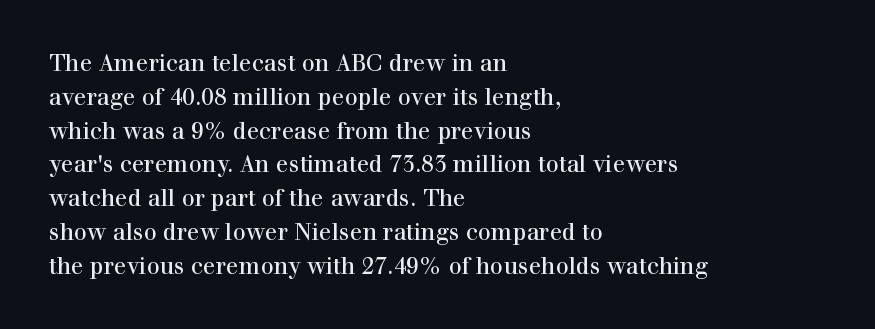
Left-aligned paragraph, ragged on the right. Compared with typical body copy, the letter spacing here is the same. A roman cut, with each character standing at attention. Baseline-to-baseline distance is the conventional proportion of letter height. The string is rendered with underlining switched off.
